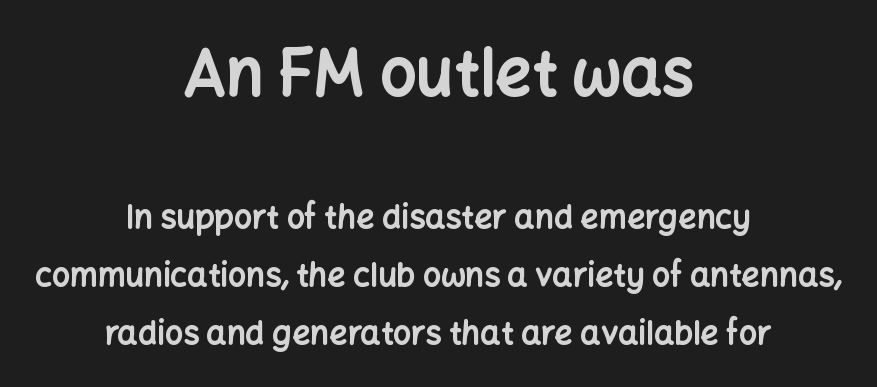
These lines carry a lot of weight — the face is fully bold. Between these two stacked blocks, the higher one wins on size. Nope, no serifs anywhere on these letters. Observe the ordinary spacing: letters are neighbours, not strangers. A roman cut, with each character standing at attention.
